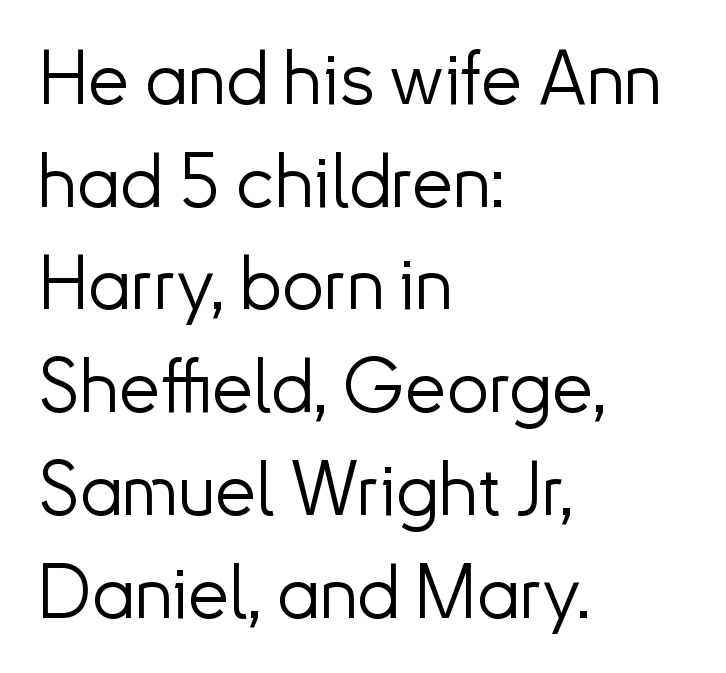
Descenders are the only things crossing below the line. Whoever set this chose a conventional vertical rhythm. Between one letter and the next there's only the usual sliver of space. Are there feet on the stems? There aren't — it's a sans. A classic flush-left, rag-right setting is used for this passage.
